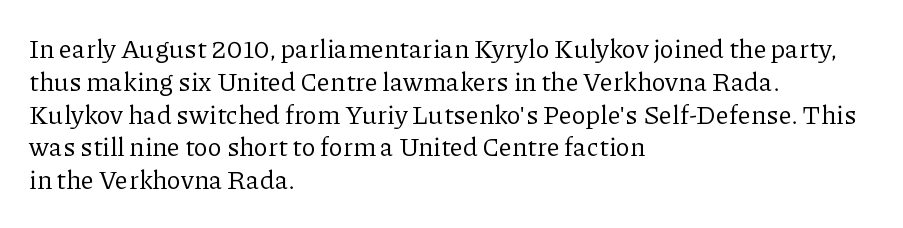
Check the space under the baseline: it is left empty. Posture: upright roman. Is the type heavy? It reads as light-to-regular instead. One-word summary of the alignment: left. The line-height multiplier appears to be the usual default.
